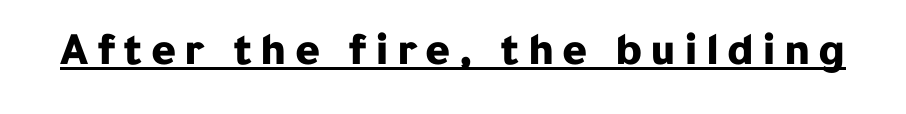
Q: Is the text bold? A: Yes.
Q: Is the text italic (slanted)? A: No, it is upright.
Q: Is the typeface a serif or a sans-serif typeface? A: Sans-serif.
Q: Is the text underlined? A: Yes.
Q: Width (condensed, normal, or wide)? A: Normal.
Q: Stroke contrast? A: Low.
Q: x-height? A: Medium.
Q: Monospaced? A: No.
